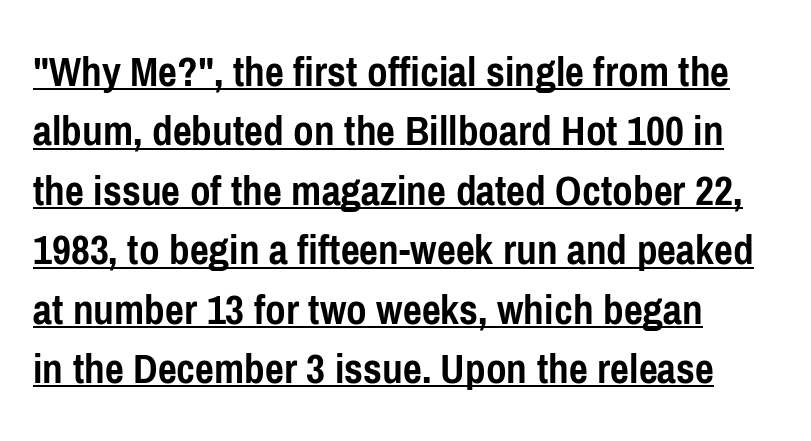
{"serif": "no", "italic": "no", "bold": "yes", "weight": "semibold", "width": "condensed", "stroke_contrast": "low", "x_height": "medium", "monospaced": "no", "underline": "yes", "align": "left", "line_spacing": "normal", "line_spacing_ratio": 1.32, "letter_spacing": "normal", "letter_spacing_em": 0.0, "glyph_px": 45}
